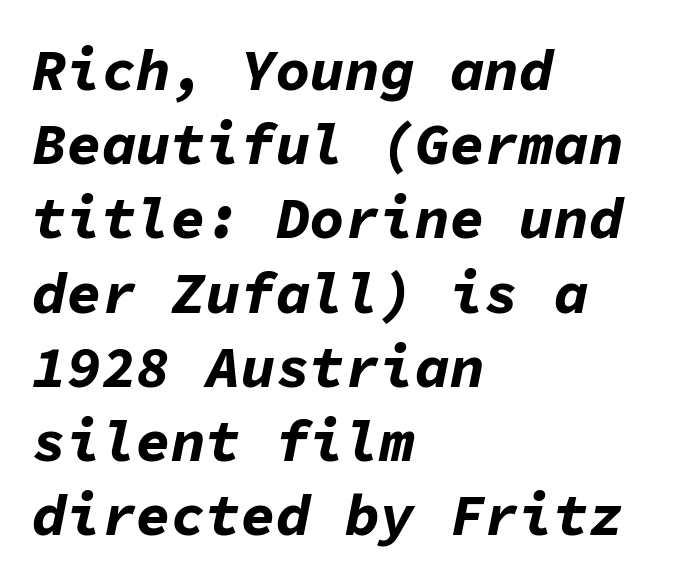
The image shows 58 px bold type, italic (leaning right), monospaced; set left-aligned, normal line spacing (1.28x), normal letter spacing, not underlined; low stroke contrast and a medium x-height.
